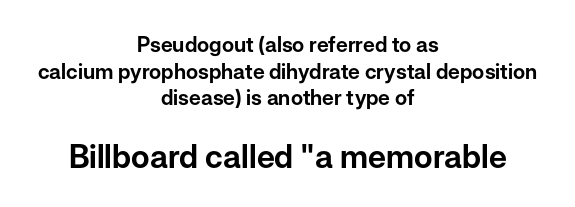
Characters follow at the spacing the type designer built in. Size hierarchy here favors the trailing block over the leading one. The typeface chosen for these lines omits serifs. Nobody drew a line under any word here. Typeset on center — no edge is straight.
